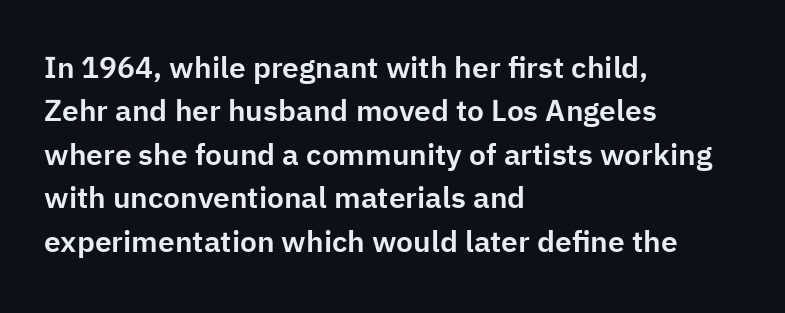
Q: Is the text italic (slanted)? A: No, it is upright.
Q: Is the typeface a serif or a sans-serif typeface? A: Sans-serif.
Q: Is the text underlined? A: No.
Q: How is the paragraph aligned? A: Left-aligned.
Q: Is the spacing between letters normal or unusually wide? A: Normal.
Q: Is the spacing between lines tight, normal or loose? A: Normal.
Q: Width (condensed, normal, or wide)? A: Normal.
Q: Stroke contrast? A: Low.
Q: x-height? A: Medium.
Q: Monospaced? A: No.
